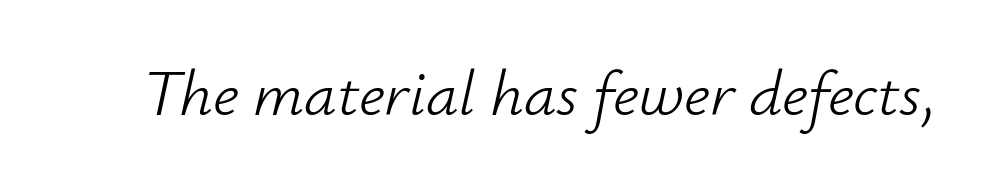
Q: Is the text bold? A: No.
Q: Is the text italic (slanted)? A: Yes, it leans right by about 12 degrees.
Q: Is the text underlined? A: No.
Q: Is the spacing between letters normal or unusually wide? A: Normal.
Q: Width (condensed, normal, or wide)? A: Normal.
Q: Stroke contrast? A: Low.
Q: x-height? A: Small.
Q: Monospaced? A: No.
